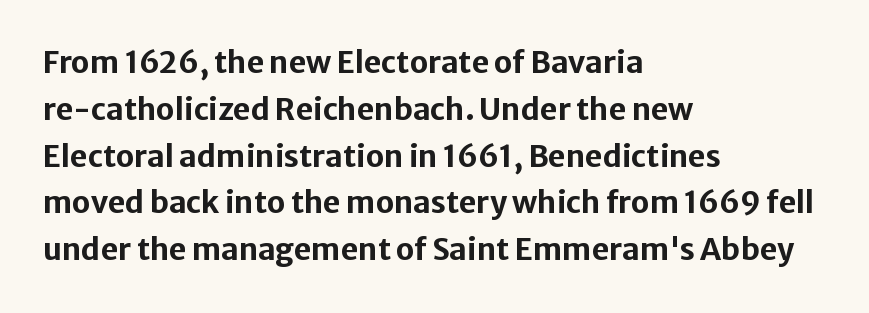
Q: Is the text bold? A: Yes.
Q: Is the text italic (slanted)? A: No, it is upright.
Q: Is the typeface a serif or a sans-serif typeface? A: Sans-serif.
Q: Is the text underlined? A: No.
Q: How is the paragraph aligned? A: Left-aligned.
Q: Is the spacing between letters normal or unusually wide? A: Normal.
Q: Is the spacing between lines tight, normal or loose? A: Normal.
Q: Width (condensed, normal, or wide)? A: Normal.
Q: Stroke contrast? A: Low.
Q: x-height? A: Medium.
Q: Monospaced? A: No.
